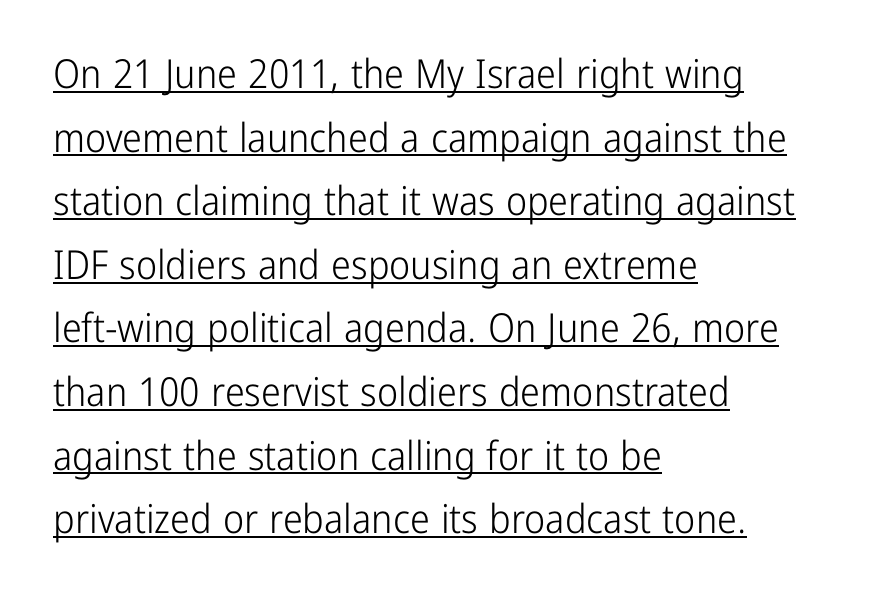
{"serif": "no", "italic": "no", "bold": "no", "weight": "light", "width": "condensed", "stroke_contrast": "low", "x_height": "medium", "monospaced": "no", "underline": "yes", "align": "left", "line_spacing": "normal", "line_spacing_ratio": 1.59, "letter_spacing": "normal", "letter_spacing_em": 0.0, "glyph_px": 40}
